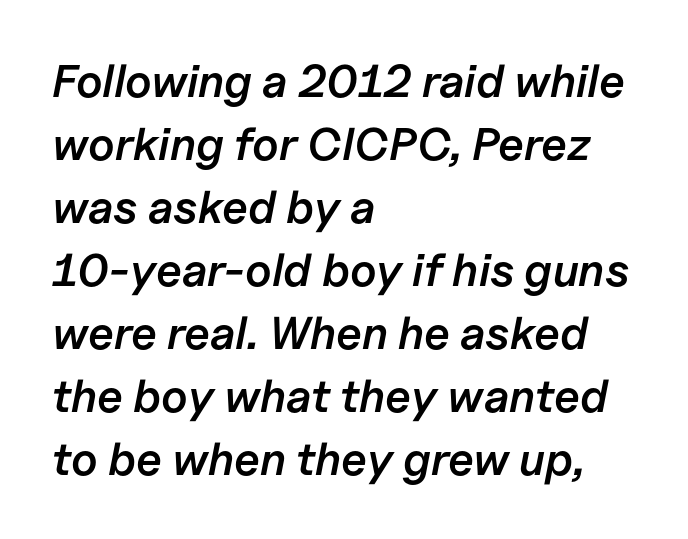
{"italic": "yes", "lean": "right", "slant_degrees": 11, "bold": "semi", "weight": "semibold", "width": "normal", "stroke_contrast": "low", "x_height": "medium", "monospaced": "no", "underline": "no", "align": "left", "line_spacing": "normal", "line_spacing_ratio": 1.37, "letter_spacing": "normal", "letter_spacing_em": 0.0, "glyph_px": 46}
